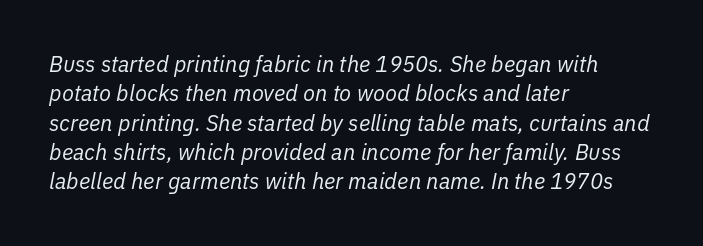
{"italic": "yes", "lean": "right", "slant_degrees": 11, "bold": "no", "underline": "no", "align": "left", "line_spacing": "normal", "line_spacing_ratio": 1.33, "letter_spacing": "normal", "letter_spacing_em": 0.0, "glyph_px": 22}
